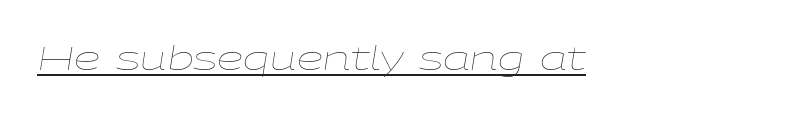
Q: Is the text bold? A: No.
Q: Is the text italic (slanted)? A: Yes, it leans right by about 9 degrees.
Q: Is the text underlined? A: Yes.
Q: Is the spacing between letters normal or unusually wide? A: Normal.
Q: Width (condensed, normal, or wide)? A: Wide.
Q: Stroke contrast? A: Low.
Q: x-height? A: Medium.
Q: Monospaced? A: No.
